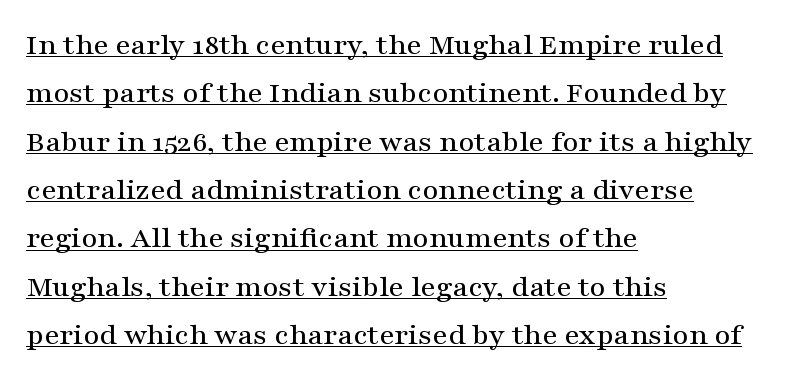
Q: Is the text italic (slanted)? A: No, it is upright.
Q: Is the typeface a serif or a sans-serif typeface? A: Serif.
Q: Is the text underlined? A: Yes.
Q: How is the paragraph aligned? A: Left-aligned.
Q: Is the spacing between letters normal or unusually wide? A: Normal.
Q: Is the spacing between lines tight, normal or loose? A: Normal.
Q: Width (condensed, normal, or wide)? A: Wide.
Q: Stroke contrast? A: Medium.
Q: x-height? A: Medium.
Q: Monospaced? A: No.
